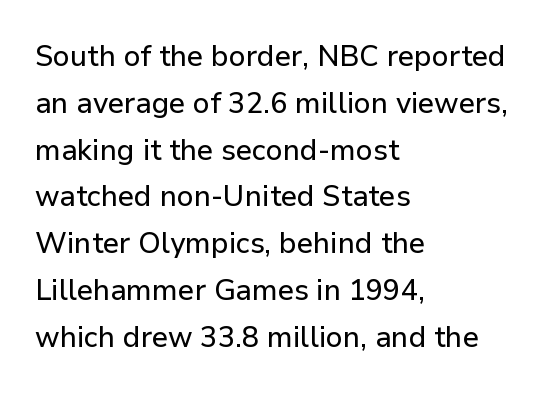
{"serif": "no", "italic": "no", "width": "normal", "stroke_contrast": "low", "x_height": "medium", "monospaced": "no", "underline": "no", "align": "left", "line_spacing": "normal", "line_spacing_ratio": 1.56, "letter_spacing": "normal", "letter_spacing_em": 0.0, "glyph_px": 30}
